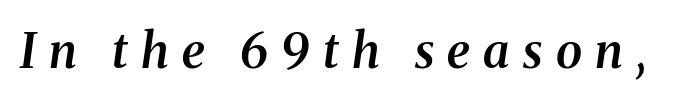
The image shows 48 px semibold serif type, italic (leaning right); set unusually wide letter spacing (+0.28 em), not underlined; medium stroke contrast and a medium x-height.
